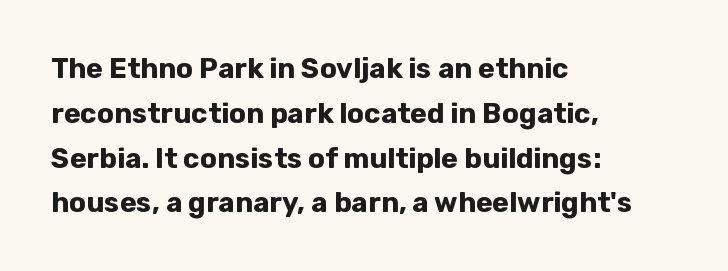
{"serif": "no", "italic": "no", "bold": "yes", "weight": "bold", "width": "normal", "stroke_contrast": "low", "x_height": "medium", "monospaced": "no", "underline": "no", "align": "left", "line_spacing": "normal", "line_spacing_ratio": 1.6, "letter_spacing": "normal", "letter_spacing_em": 0.0, "glyph_px": 28}
